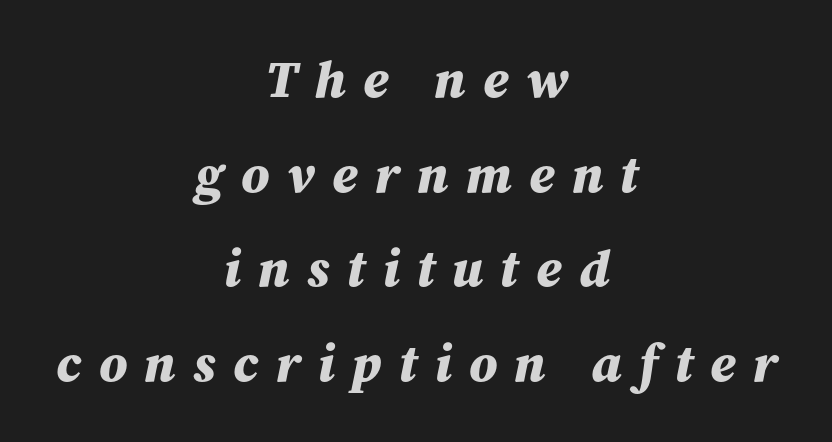
Q: Is the text bold? A: Yes.
Q: Is the text italic (slanted)? A: Yes, it leans right by about 12 degrees.
Q: Is the text underlined? A: No.
Q: How is the paragraph aligned? A: Centered.
Q: Is the spacing between letters normal or unusually wide? A: Unusually wide.
Q: Width (condensed, normal, or wide)? A: Normal.
Q: Stroke contrast? A: Medium.
Q: x-height? A: Medium.
Q: Monospaced? A: No.
